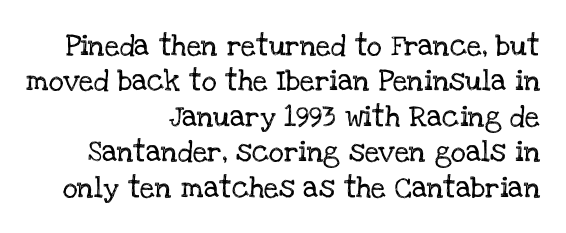
{"italic": "no", "underline": "no", "align": "right", "line_spacing": "normal", "line_spacing_ratio": 1.69, "letter_spacing": "normal", "letter_spacing_em": 0.0, "glyph_px": 21}
